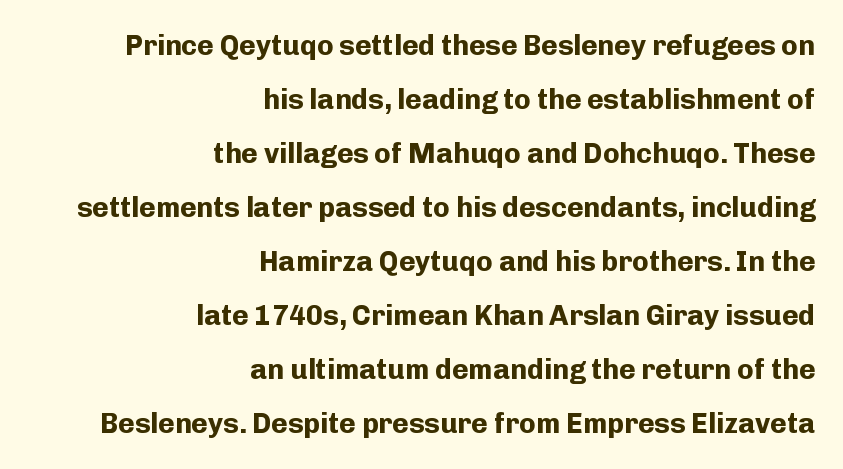
Underline: absent. Here the designer chose a conventional face with non-uniform glyph widths. Compared with typical body copy, the letter spacing here is the same. Interline gaps are noticeably wide in this sample.
